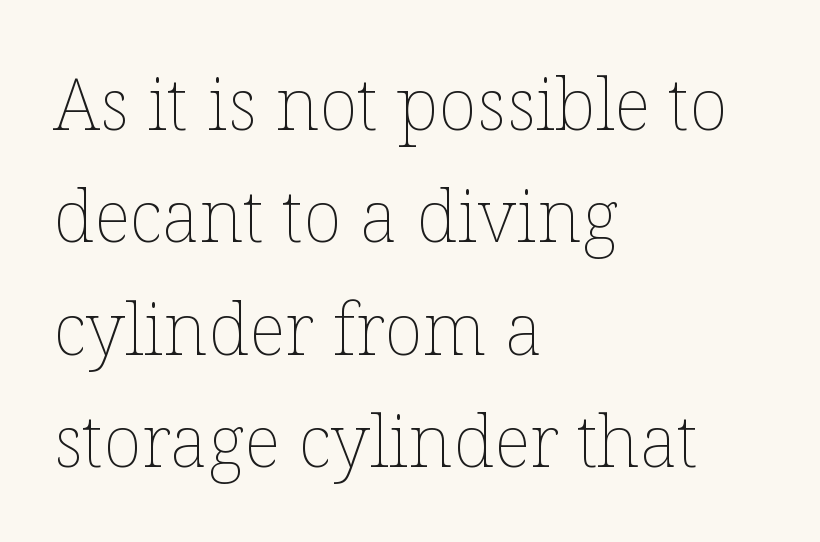
Descender tails drop into unmarked territory. No chunkiness to these letters — they're not bold. Horizontal alignment here is leftward, the default for most running prose. One glance says typical: line gaps are just what's usual. A typesetter would call this zero additional tracking. Is there any slant? The stems are plumb.
